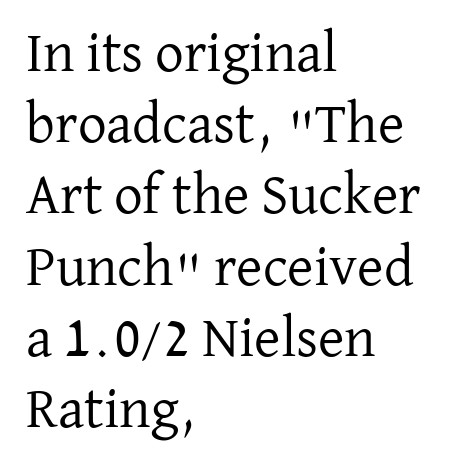
The image shows 57 px regular-weight serif type, upright; set left-aligned, normal line spacing (1.25x), normal letter spacing, not underlined; low stroke contrast and a medium x-height.
